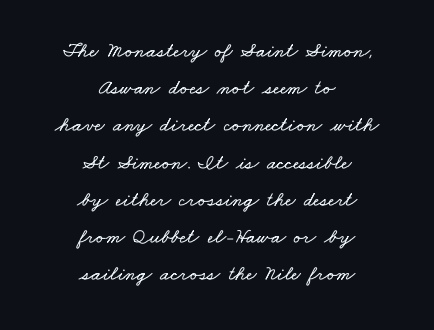
Compared with a flush-left layout, this one balances lines on the center instead. Quick note: underline off. There is no visible air inserted between adjacent glyphs.
